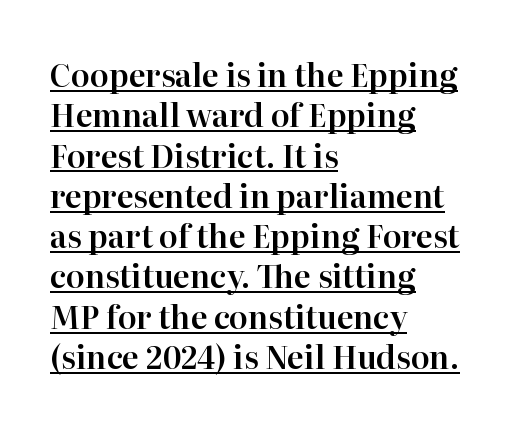
{"serif": "yes", "italic": "no", "width": "normal", "stroke_contrast": "high", "x_height": "medium", "monospaced": "no", "underline": "yes", "align": "left", "line_spacing": "normal", "line_spacing_ratio": 1.3, "letter_spacing": "normal", "letter_spacing_em": 0.0, "glyph_px": 31}
